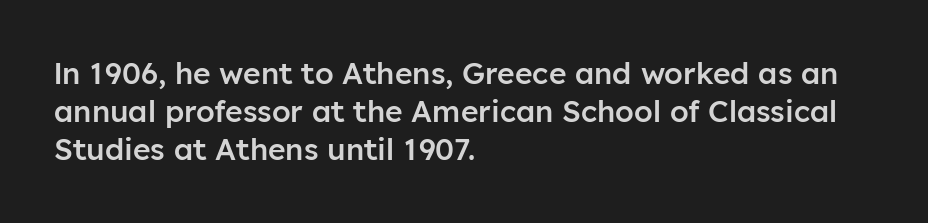
Q: Is the text bold? A: Semi-bold.
Q: Is the text italic (slanted)? A: No, it is upright.
Q: Is the typeface a serif or a sans-serif typeface? A: Sans-serif.
Q: Is the text underlined? A: No.
Q: How is the paragraph aligned? A: Left-aligned.
Q: Is the spacing between letters normal or unusually wide? A: Normal.
Q: Is the spacing between lines tight, normal or loose? A: Normal.
Q: Width (condensed, normal, or wide)? A: Normal.
Q: Stroke contrast? A: Low.
Q: x-height? A: Medium.
Q: Monospaced? A: No.
